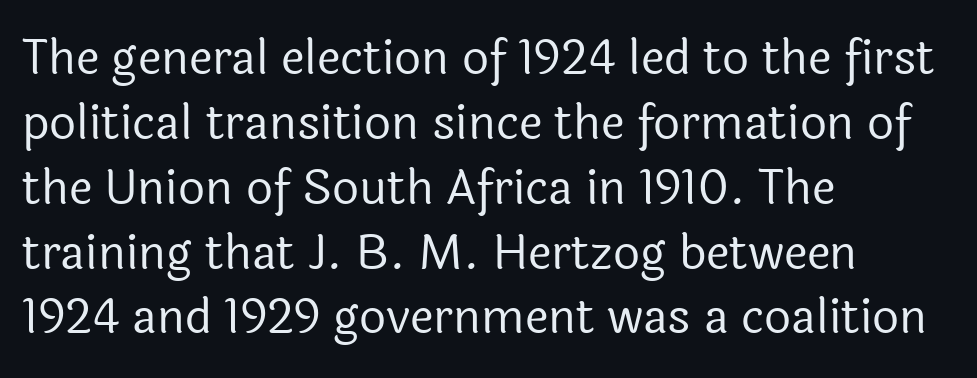
Q: Is the text bold? A: No.
Q: Is the text italic (slanted)? A: No, it is upright.
Q: Is the typeface a serif or a sans-serif typeface? A: Sans-serif.
Q: Is the text underlined? A: No.
Q: How is the paragraph aligned? A: Left-aligned.
Q: Is the spacing between letters normal or unusually wide? A: Normal.
Q: Is the spacing between lines tight, normal or loose? A: Normal.
Q: Width (condensed, normal, or wide)? A: Normal.
Q: x-height? A: Medium.
Q: Monospaced? A: No.
